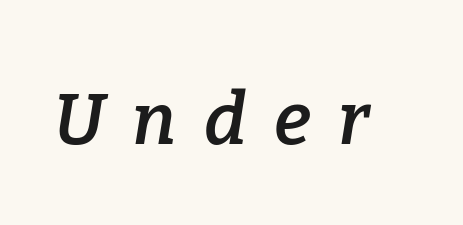
The image shows 72 px semibold serif type, italic (leaning right); set unusually wide letter spacing (+0.38 em), not underlined; low stroke contrast and a medium x-height.
